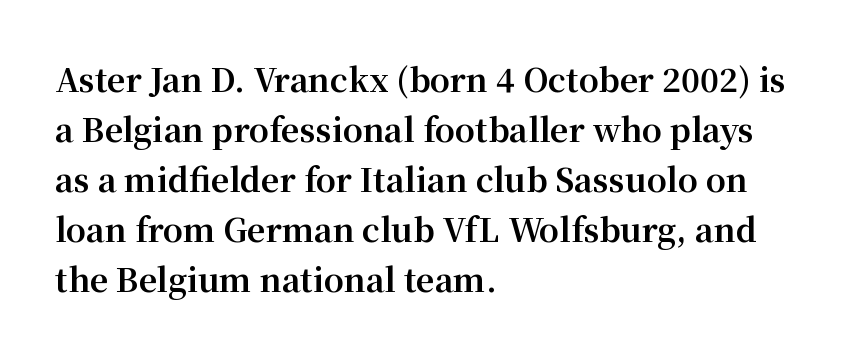
Q: Is the text bold? A: Yes.
Q: Is the text italic (slanted)? A: No, it is upright.
Q: Is the typeface a serif or a sans-serif typeface? A: Serif.
Q: Is the text underlined? A: No.
Q: How is the paragraph aligned? A: Left-aligned.
Q: Is the spacing between letters normal or unusually wide? A: Normal.
Q: Is the spacing between lines tight, normal or loose? A: Normal.
Q: Width (condensed, normal, or wide)? A: Normal.
Q: Stroke contrast? A: Medium.
Q: x-height? A: Medium.
Q: Monospaced? A: No.
